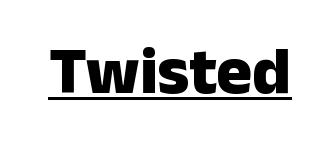
Looks like regular typesetting: each glyph gets only the width it needs. Is there any slant? The stems are plumb. You can see a thin bar hugging the bottom of the glyphs. A typesetter would label this face a sans. Every letter is thick-stroked: bold, no question.
